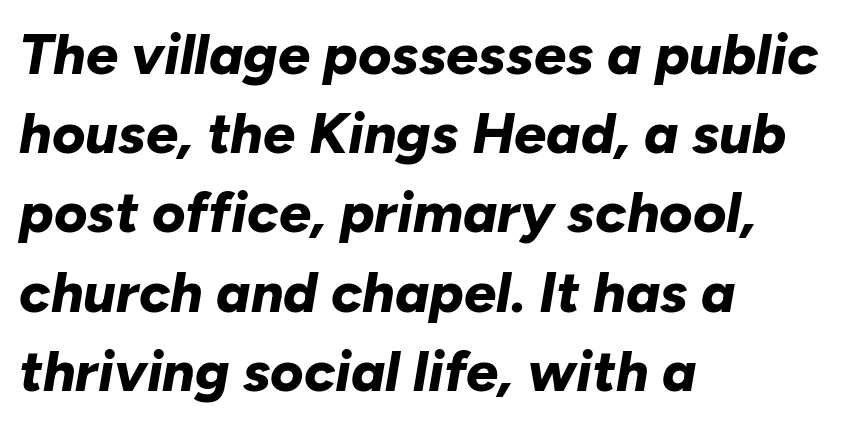
The image shows 57 px bold type, italic (leaning right); set left-aligned, normal line spacing (1.39x), normal letter spacing, not underlined; low stroke contrast and a medium x-height.
